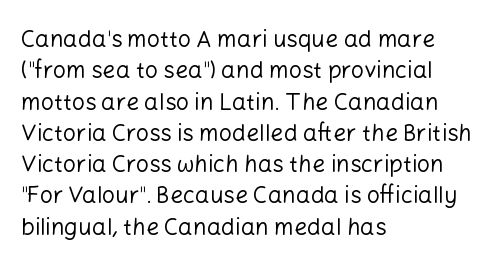
Q: Is the text bold? A: No.
Q: Is the text italic (slanted)? A: No, it is upright.
Q: Is the text underlined? A: No.
Q: How is the paragraph aligned? A: Left-aligned.
Q: Is the spacing between letters normal or unusually wide? A: Normal.
Q: Is the spacing between lines tight, normal or loose? A: Normal.
